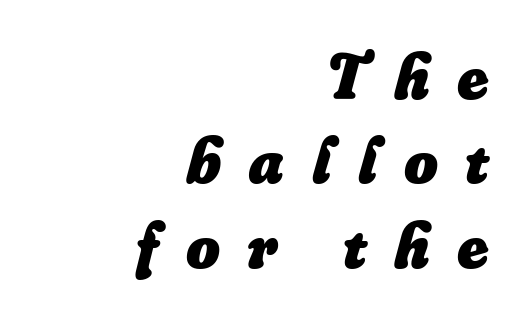
Letters rest on an invisible, unmarked baseline. Whoever set this chose a conventional vertical rhythm. Do the characters align in a grid? No, the font is proportional. Stroke thickness is high; the sample reads as a true bold.
